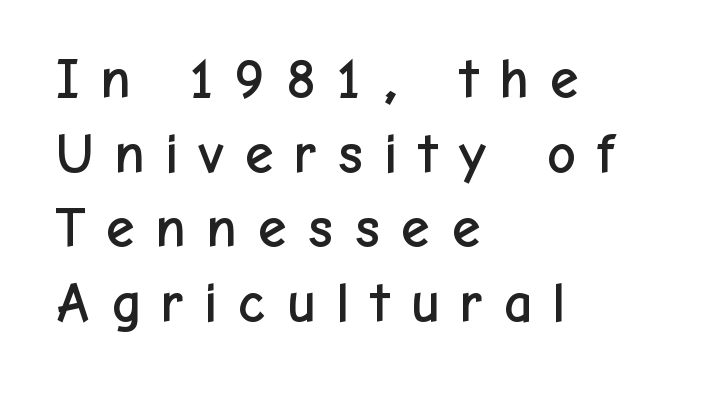
The line texture is sparse and dotted thanks to wide tracking. The specimen omits any rule beneath the text block's lines. The ragged edge is on the right, which tells us the setting is flush left. Does the leading feel generous? No, just average.
